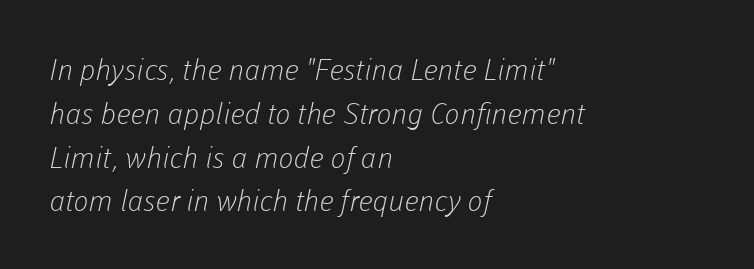
Q: Is the text bold? A: No.
Q: Is the typeface a serif or a sans-serif typeface? A: Sans-serif.
Q: Is the text underlined? A: No.
Q: How is the paragraph aligned? A: Left-aligned.
Q: Is the spacing between letters normal or unusually wide? A: Normal.
Q: Is the spacing between lines tight, normal or loose? A: Normal.
Q: Width (condensed, normal, or wide)? A: Normal.
Q: Stroke contrast? A: Low.
Q: x-height? A: Medium.
Q: Monospaced? A: No.
